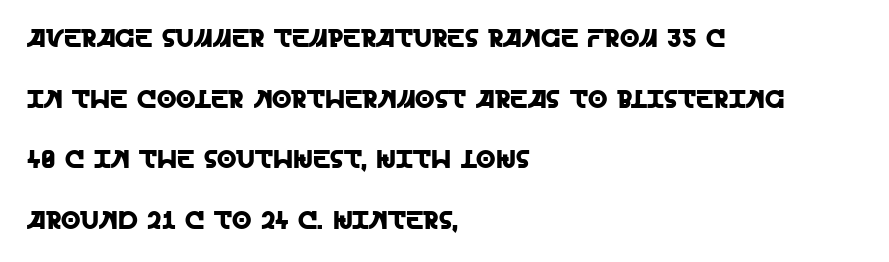
Honestly, the letter spacing is just normal — you wouldn't notice it. Each line starts at the same left margin while the right side varies. If you measured baseline to baseline, you'd find a long distance. Has an underline been added? It has not. Style check: upright.
